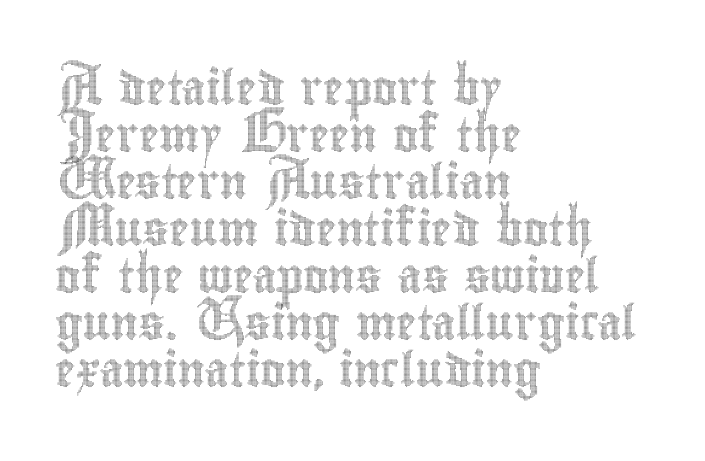
{"italic": "no", "width": "condensed", "x_height": "small", "monospaced": "no", "underline": "no", "align": "left", "line_spacing": "normal", "line_spacing_ratio": 1.38, "letter_spacing": "normal", "letter_spacing_em": 0.0, "glyph_px": 34}
